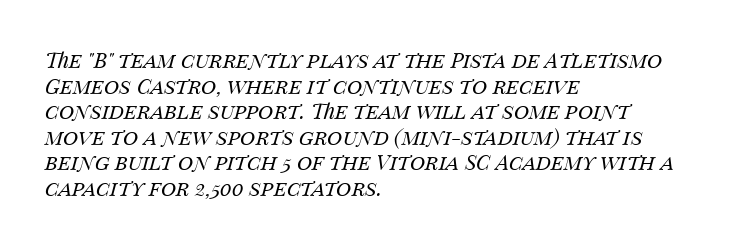
The image shows 21 px text type, italic (leaning right); set left-aligned, line spacing 1.22x, normal letter spacing, not underlined.
